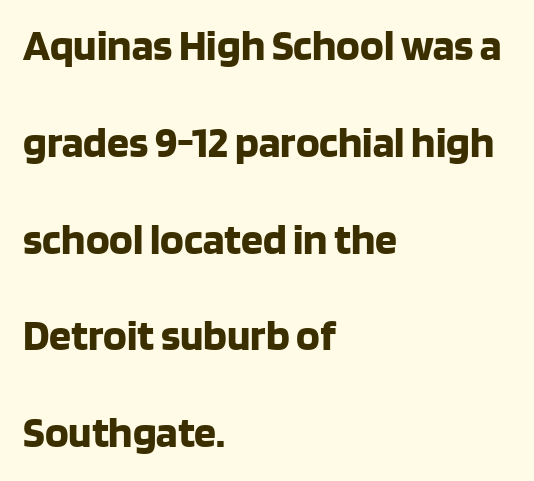
The image shows 44 px bold sans-serif type, upright; set left-aligned, loose line spacing (2.2x), normal letter spacing, not underlined; low stroke contrast and a large x-height.
